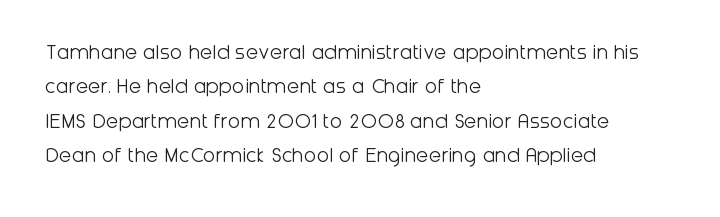
The image shows 23 px text type, upright; set left-aligned, normal line spacing (1.49x), normal letter spacing, not underlined.
